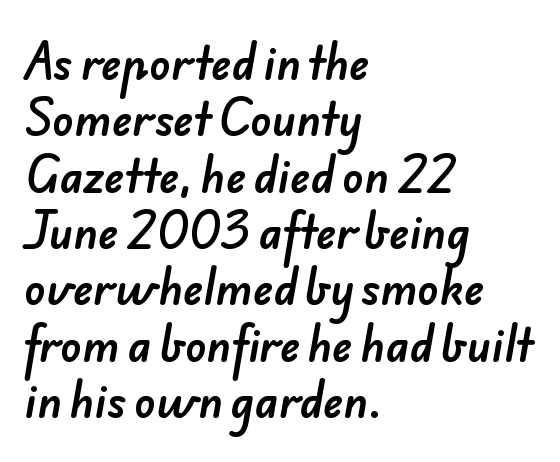
No word sits above an underline. The face used here is proportionally spaced, like ordinary book or web type. Check where the strokes stop: nothing finishes them off — pure sans. These lines keep a tight, regular rhythm from letter to letter. The rag falls on the right side of this text block. If you measured baseline to baseline, you'd find a middling distance.
